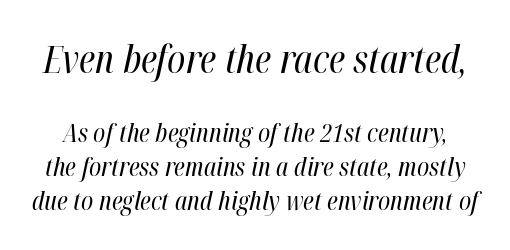
Observe the ordinary spacing: letters are neighbours, not strangers. Just letters on the line, the space beneath them empty. Think of a printed novel: that variable character pitch is what you see here. Type size steps down from the first block to the second.
